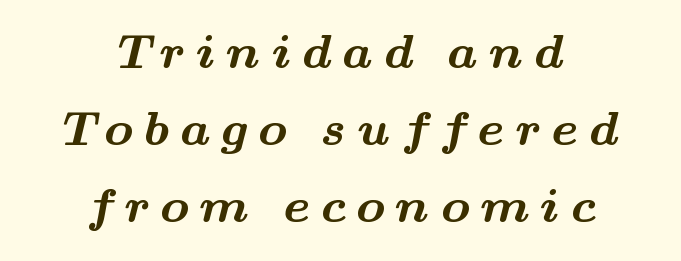
The image shows 48 px bold, wide serif type; set centered, normal line spacing (1.6x), unusually wide letter spacing (+0.23 em), not underlined; medium stroke contrast and a small x-height.
